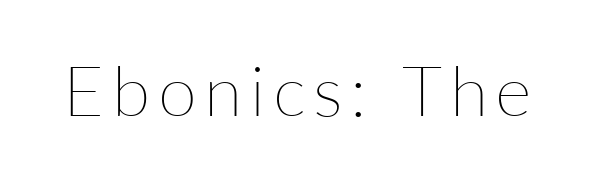
{"italic": "no", "bold": "no", "weight": "thin", "width": "normal", "stroke_contrast": "low", "x_height": "medium", "monospaced": "no", "underline": "no", "glyph_px": 70}
